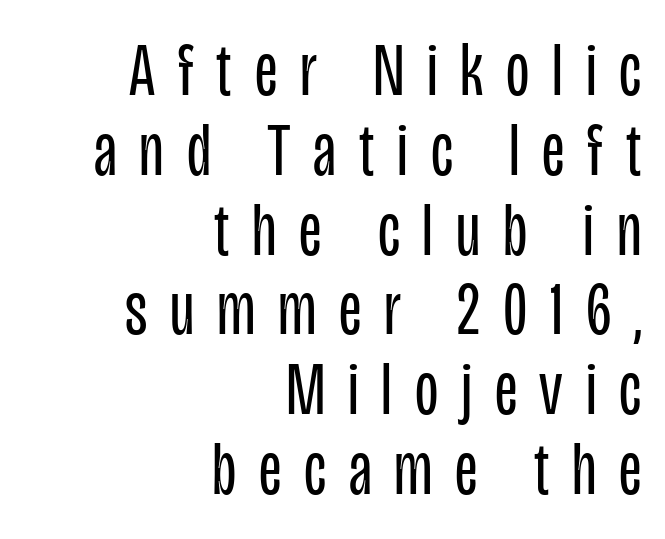
Cramped leading. Nothing heavy about these letters — not bold at all. This sample uses expanded letter spacing, leaving extra air between glyphs. The rendering uses natural spacing where letterforms have individual widths.
